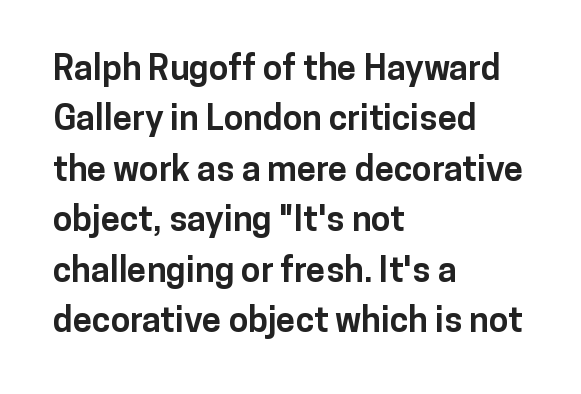
This rendering employs a face without finishing strokes, i.e., a sans-serif. How are the letters spaced? Ordinarily, with no added tracking. The lettering holds an erect, upright posture throughout. The foot of each line stays bare and open. Successive baselines arrive at the customary interval. The ragged edge is on the right, which tells us the setting is flush left.
